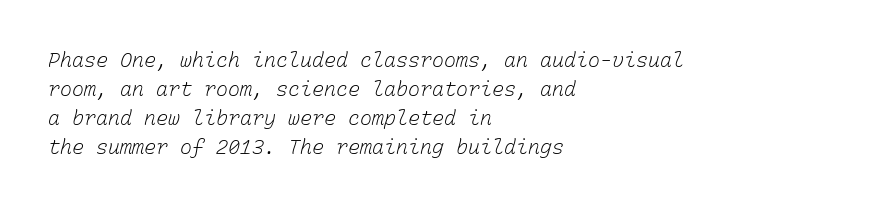
This is not heavy type; no bold has been used. The rag falls on the right side of this text block. Descenders hang freely into open space. What's the leading like? Ordinary, nothing unusual. Is the letter spacing exaggerated? No — it looks like the ordinary default.
